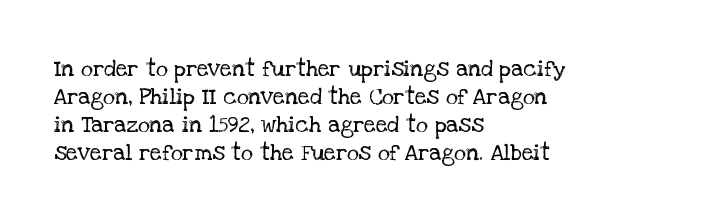
Q: Is the text bold? A: No.
Q: Is the text italic (slanted)? A: No, it is upright.
Q: Is the text underlined? A: No.
Q: How is the paragraph aligned? A: Left-aligned.
Q: Is the spacing between letters normal or unusually wide? A: Normal.
